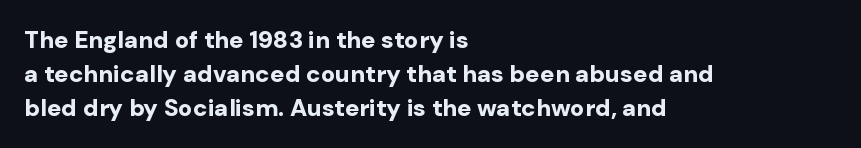
{"italic": "no", "bold": "yes", "underline": "no", "align": "left", "line_spacing": "normal", "line_spacing_ratio": 1.41, "letter_spacing": "normal", "letter_spacing_em": 0.0, "glyph_px": 24}
